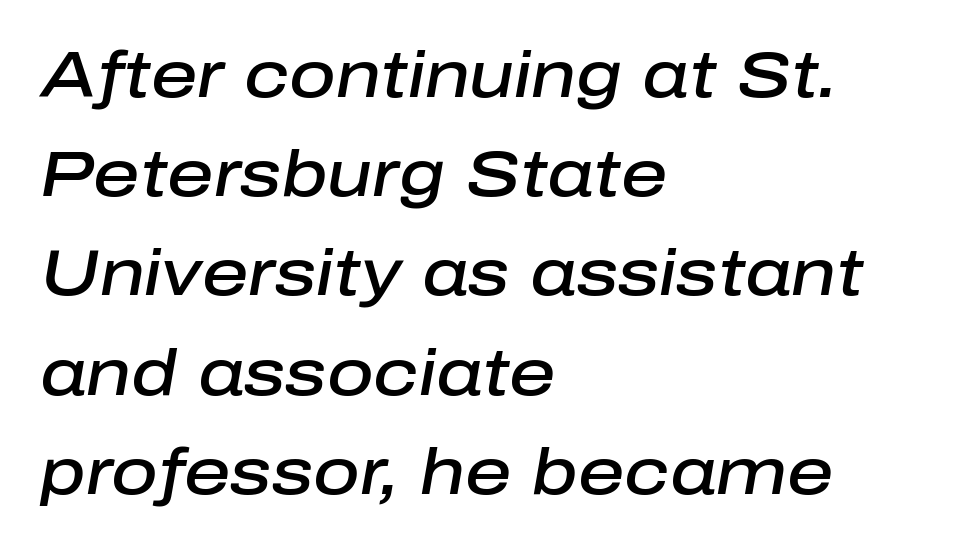
The image shows 64 px semibold type, italic (leaning right); set left-aligned, normal line spacing (1.55x), normal letter spacing, not underlined; low stroke contrast and a medium x-height.
